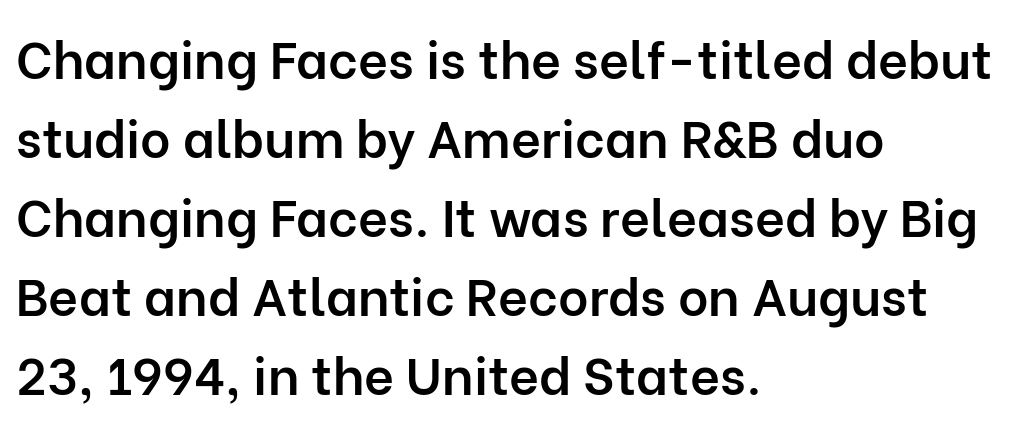
The image shows 52 px semibold sans-serif type, upright; set left-aligned, normal line spacing (1.52x), normal letter spacing, not underlined; low stroke contrast and a medium x-height.
